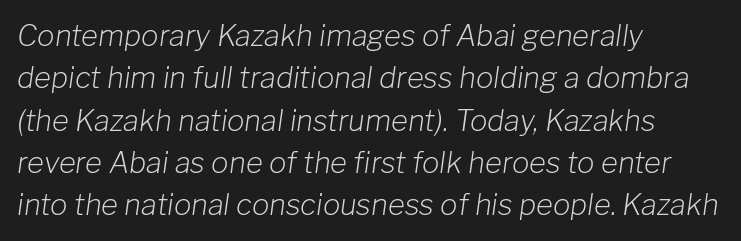
The image shows 29 px light type, italic (leaning right); set left-aligned, normal line spacing (1.46x), normal letter spacing, not underlined; low stroke contrast and a medium x-height.
